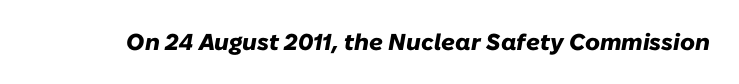
The image shows 23 px bold type, italic (leaning right); set normal letter spacing, not underlined.
